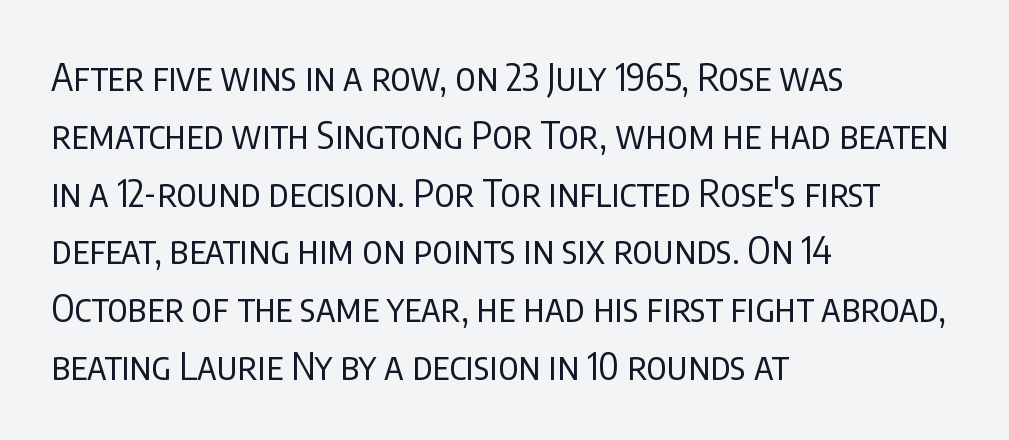
Q: Is the text bold? A: No.
Q: Is the text italic (slanted)? A: No, it is upright.
Q: Is the typeface a serif or a sans-serif typeface? A: Sans-serif.
Q: Is the text underlined? A: No.
Q: How is the paragraph aligned? A: Left-aligned.
Q: Is the spacing between letters normal or unusually wide? A: Normal.
Q: Is the spacing between lines tight, normal or loose? A: Normal.
Q: Width (condensed, normal, or wide)? A: Condensed.
Q: Stroke contrast? A: Low.
Q: x-height? A: Large.
Q: Monospaced? A: No.
